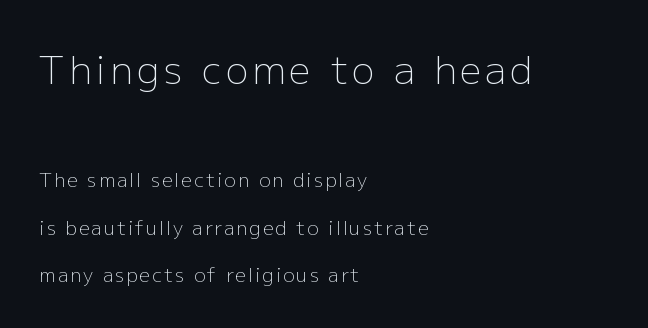
{"serif": "no", "italic": "no", "bold": "no", "weight": "light", "width": "normal", "stroke_contrast": "low", "x_height": "medium", "monospaced": "no", "underline": "no", "align": "left", "line_spacing": "loose", "line_spacing_ratio": 2.5, "larger_block": "first", "size_ratio": 2.0, "glyph_px": 38}
